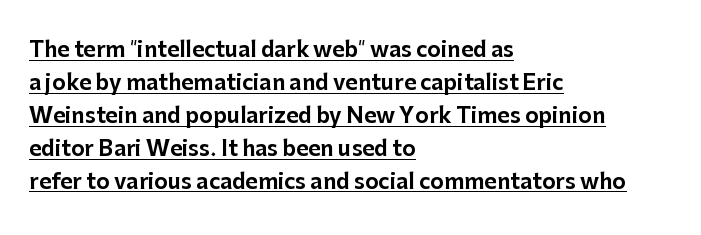
Q: Is the text italic (slanted)? A: No, it is upright.
Q: Is the text underlined? A: Yes.
Q: How is the paragraph aligned? A: Left-aligned.
Q: Is the spacing between letters normal or unusually wide? A: Normal.
Q: Is the spacing between lines tight, normal or loose? A: Normal.
